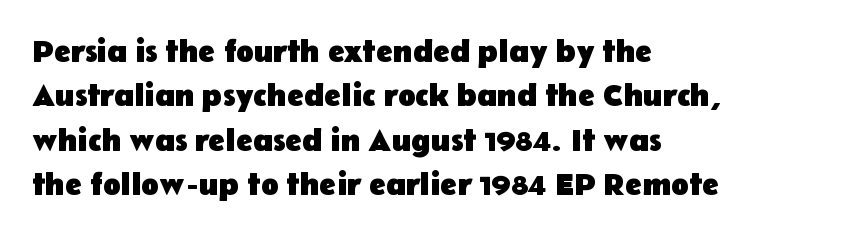
Nobody touched the tracking dial on this one. The letters advance in unequal steps, a hallmark of proportional type. Every character sits straight up, as roman type does. Thick stems and heavy bowls — unmistakably bold. The rows are spaced the way most documents space them. This rendering features lettering with no underline.
